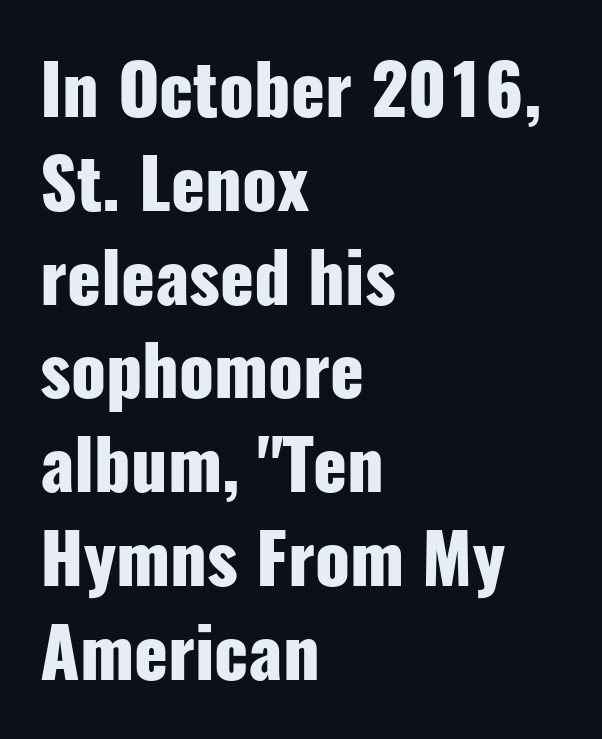
Q: Is the text bold? A: Yes.
Q: Is the text italic (slanted)? A: No, it is upright.
Q: Is the typeface a serif or a sans-serif typeface? A: Sans-serif.
Q: Is the text underlined? A: No.
Q: How is the paragraph aligned? A: Left-aligned.
Q: Is the spacing between letters normal or unusually wide? A: Normal.
Q: Is the spacing between lines tight, normal or loose? A: Normal.
Q: Width (condensed, normal, or wide)? A: Condensed.
Q: Stroke contrast? A: Low.
Q: x-height? A: Medium.
Q: Monospaced? A: No.
